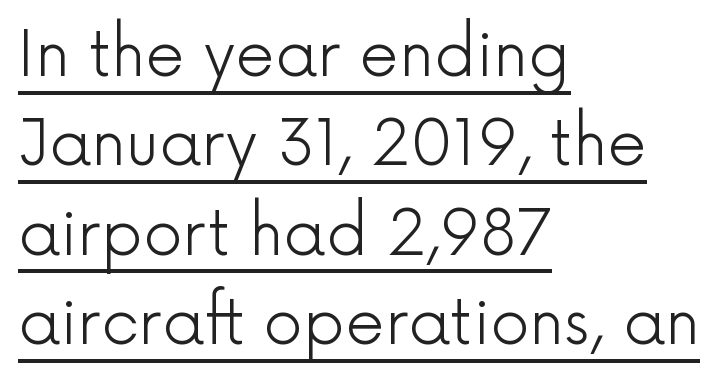
Quick note: interline space is typical. The typeface chosen for these lines omits serifs. The letters advance in unequal steps, a hallmark of proportional type. The letters sit at their default tracking, neither squeezed nor spread. Left-aligned paragraph, ragged on the right. In terms of posture, this sample is upright.
